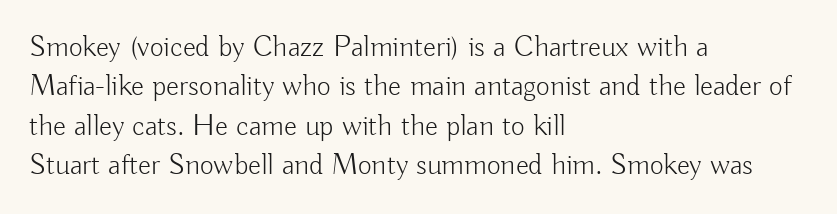
Classification — sans serif. Stroke thickness stays within the range of a standard reading face or lighter. The letters sit at their default tracking, neither squeezed nor spread. The rag falls on the right side of this text block.
